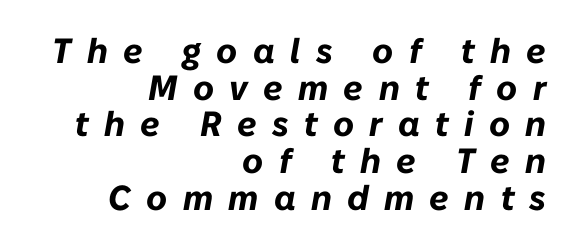
The image shows 35 px bold type, italic (leaning right); set right-aligned, tight line spacing (1.05x), unusually wide letter spacing (+0.44 em), not underlined; low stroke contrast and a medium x-height.
